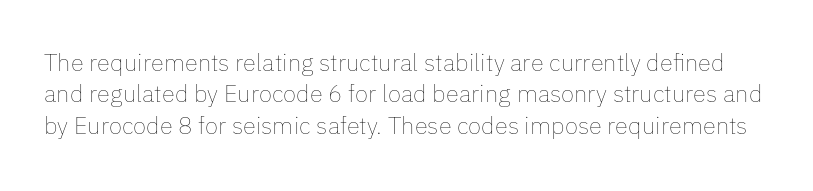
Q: Is the text bold? A: No.
Q: Is the text italic (slanted)? A: No, it is upright.
Q: Is the text underlined? A: No.
Q: Is the spacing between letters normal or unusually wide? A: Normal.
Q: Is the spacing between lines tight, normal or loose? A: Normal.
